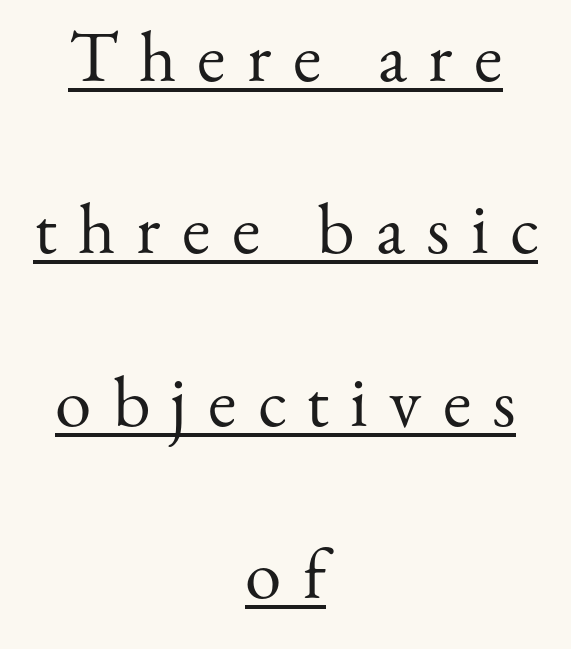
Q: Is the text bold? A: No.
Q: Is the text italic (slanted)? A: No, it is upright.
Q: Is the typeface a serif or a sans-serif typeface? A: Serif.
Q: Is the text underlined? A: Yes.
Q: How is the paragraph aligned? A: Centered.
Q: Is the spacing between letters normal or unusually wide? A: Unusually wide.
Q: Is the spacing between lines tight, normal or loose? A: Loose.
Q: Width (condensed, normal, or wide)? A: Normal.
Q: Stroke contrast? A: Medium.
Q: x-height? A: Small.
Q: Monospaced? A: No.
